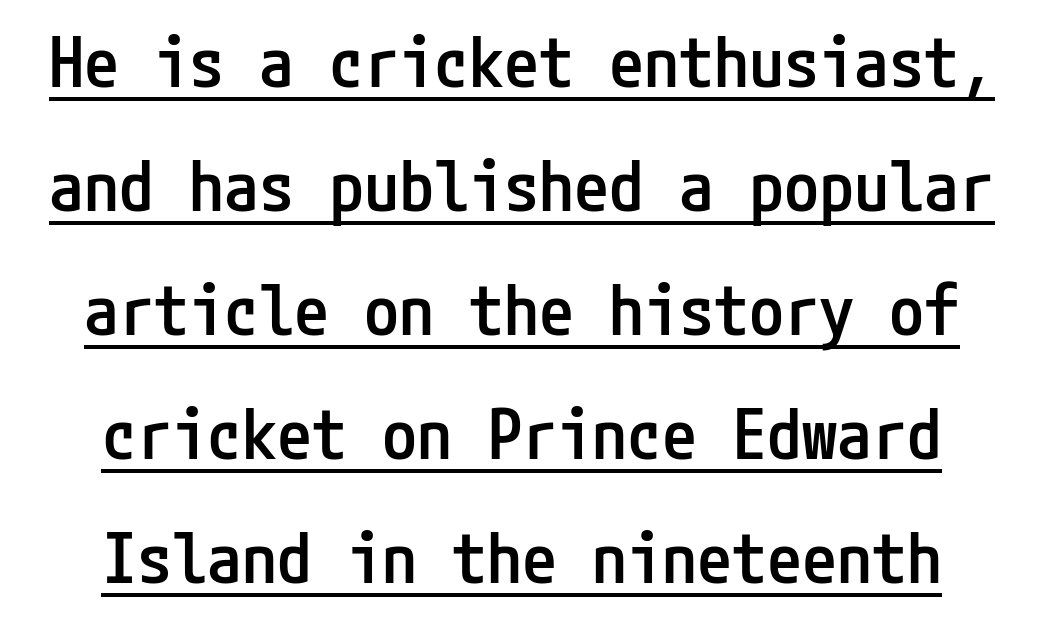
The image shows 70 px semibold, condensed sans-serif type, upright; set centered, line spacing 1.77x, normal letter spacing, underlined; low stroke contrast and a medium x-height.
